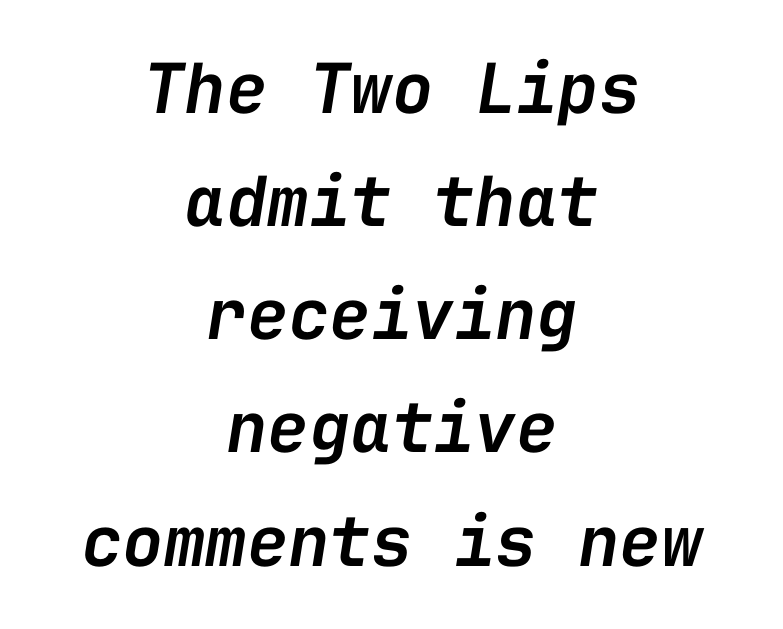
Nobody drew a line under any word here. You can tell it's italic because the verticals aren't actually vertical. Line spacing here is normal. Compared with an ordinary text face, these strokes are moderately heavier — a semibold. Notice how the passage keeps no hard edge, just a central spine. Is this a fixed-width face? Yes — each glyph sits in an identical cell.
